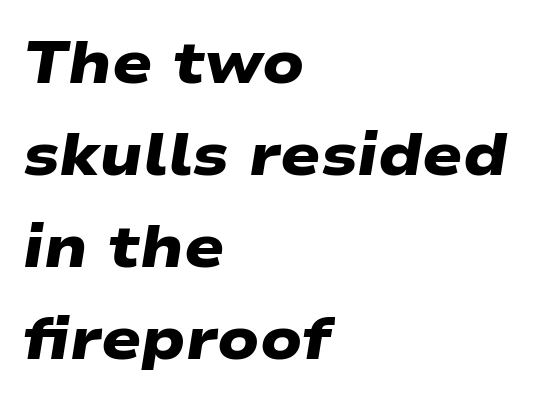
Plain, unruled lines of type. A typesetter would call this proportional, since set widths differ per character. A typesetter would label this face a sans. Compared with typical body copy, the letter spacing here is the same.
